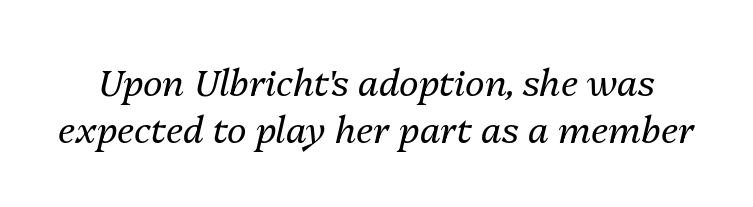
Q: Is the text bold? A: No.
Q: Is the text italic (slanted)? A: Yes, it leans right by about 13 degrees.
Q: Is the text underlined? A: No.
Q: Is the spacing between letters normal or unusually wide? A: Normal.
Q: Is the spacing between lines tight, normal or loose? A: Normal.
Q: Width (condensed, normal, or wide)? A: Normal.
Q: Stroke contrast? A: Medium.
Q: x-height? A: Medium.
Q: Monospaced? A: No.
